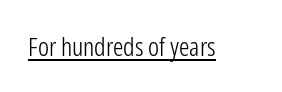
Short note: letters normally spaced. Is this a heavy cut? Hardly; it is regular or lighter. This sample uses an upright cut, with every glyph sitting square on the baseline. Is there an underline? Yes — a line sits under the letters.
